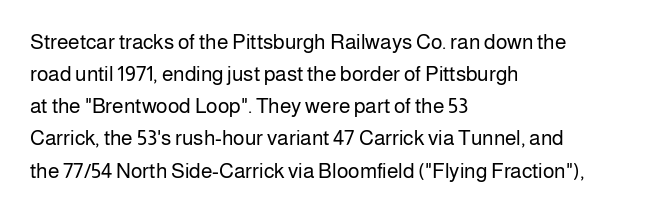
The image shows 21 px text type, upright; set left-aligned, normal line spacing (1.53x), normal letter spacing, not underlined.
